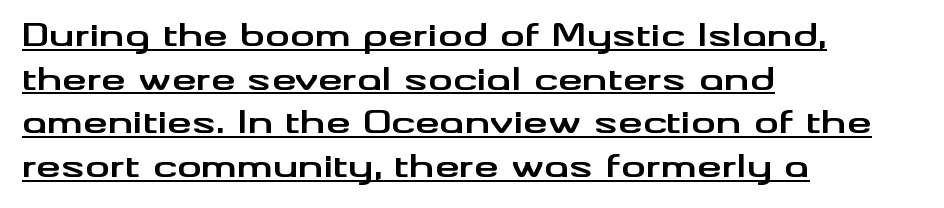
{"serif": "no", "italic": "no", "bold": "yes", "weight": "bold", "width": "wide", "stroke_contrast": "medium", "x_height": "small", "monospaced": "no", "underline": "yes", "align": "left", "line_spacing": "normal", "line_spacing_ratio": 1.41, "letter_spacing": "normal", "letter_spacing_em": 0.0, "glyph_px": 31}
